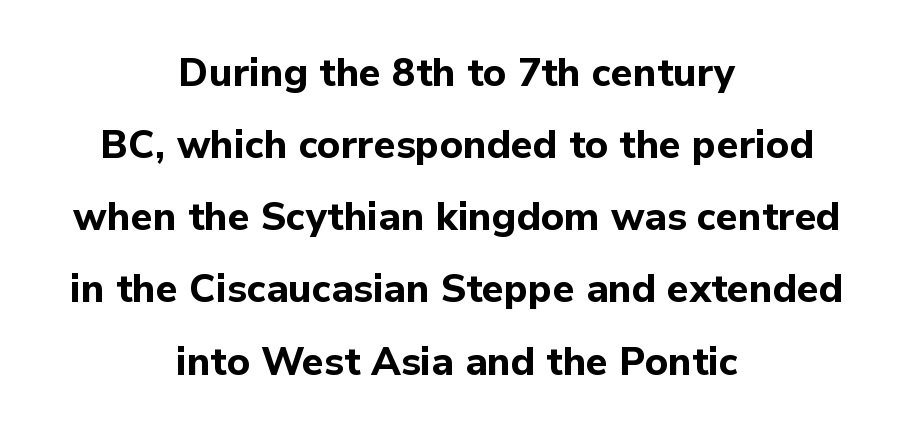
Q: Is the text bold? A: Yes.
Q: Is the text italic (slanted)? A: No, it is upright.
Q: Is the typeface a serif or a sans-serif typeface? A: Sans-serif.
Q: Is the text underlined? A: No.
Q: How is the paragraph aligned? A: Centered.
Q: Is the spacing between letters normal or unusually wide? A: Normal.
Q: Width (condensed, normal, or wide)? A: Normal.
Q: Stroke contrast? A: Low.
Q: x-height? A: Medium.
Q: Monospaced? A: No.
